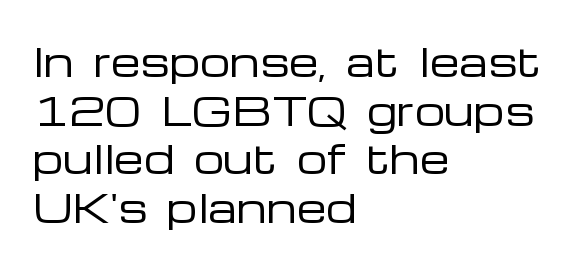
{"serif": "no", "italic": "no", "bold": "no", "weight": "regular", "width": "wide", "stroke_contrast": "low", "x_height": "medium", "monospaced": "no", "underline": "no", "align": "left", "line_spacing": "normal", "line_spacing_ratio": 1.28, "letter_spacing": "normal", "letter_spacing_em": 0.0, "glyph_px": 38}
